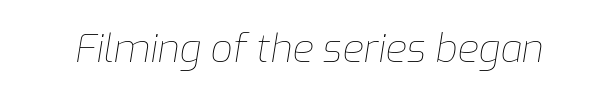
Q: Is the text bold? A: No.
Q: Is the text italic (slanted)? A: Yes, it leans right by about 9 degrees.
Q: Is the text underlined? A: No.
Q: Is the spacing between letters normal or unusually wide? A: Normal.
Q: Width (condensed, normal, or wide)? A: Normal.
Q: Stroke contrast? A: Low.
Q: x-height? A: Medium.
Q: Monospaced? A: No.
